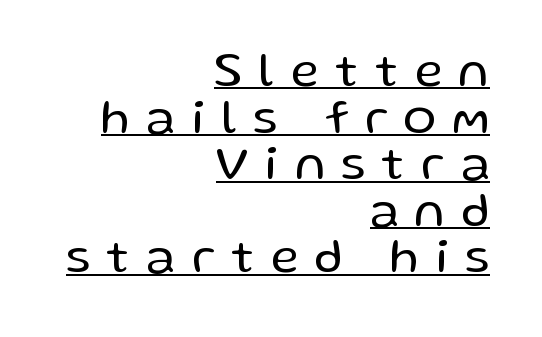
The image shows 49 px regular-weight sans-serif type, upright; set right-aligned, tight line spacing (0.95x), unusually wide letter spacing (+0.34 em), underlined; low stroke contrast and a medium x-height.
